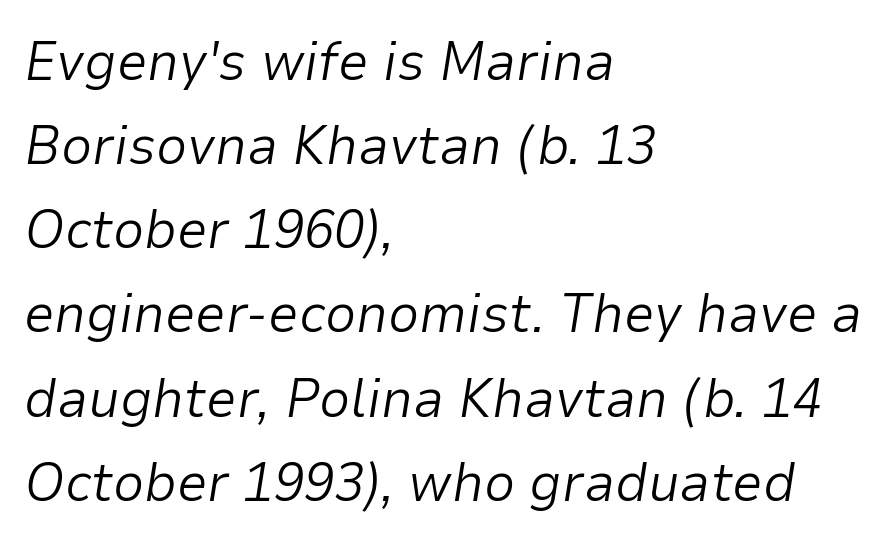
Q: Is the text bold? A: No.
Q: Is the text italic (slanted)? A: Yes, it leans right by about 9 degrees.
Q: Is the text underlined? A: No.
Q: How is the paragraph aligned? A: Left-aligned.
Q: Is the spacing between letters normal or unusually wide? A: Normal.
Q: Is the spacing between lines tight, normal or loose? A: Normal.
Q: Width (condensed, normal, or wide)? A: Normal.
Q: Stroke contrast? A: Low.
Q: x-height? A: Medium.
Q: Monospaced? A: No.
